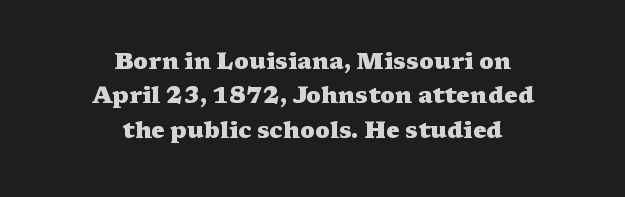
Reading down the column, the eye jumps a familiar distance to each next line. No italicization has been applied; the sample stays upright. The glyphs have the mass of a bold cut. The typesetter chose a symmetrical, centered arrangement here.
